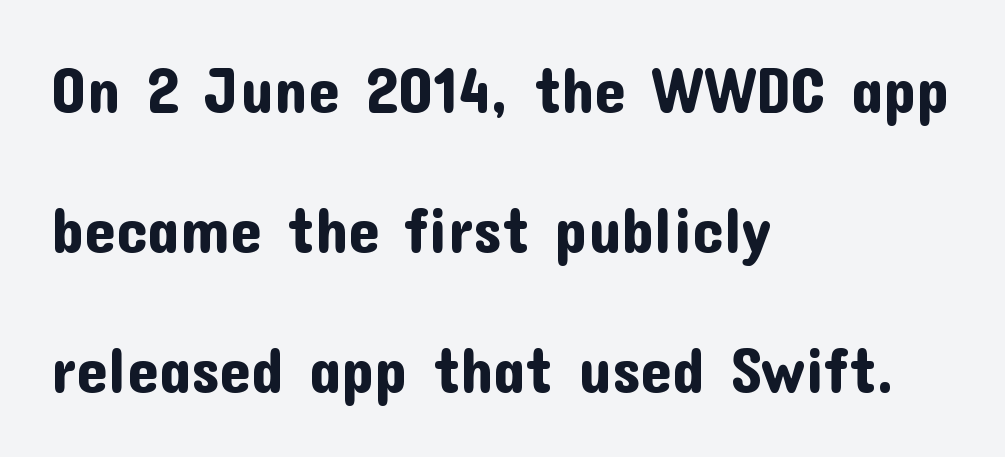
Q: Is the text italic (slanted)? A: No, it is upright.
Q: Is the typeface a serif or a sans-serif typeface? A: Sans-serif.
Q: Is the text underlined? A: No.
Q: How is the paragraph aligned? A: Left-aligned.
Q: Is the spacing between letters normal or unusually wide? A: Normal.
Q: Is the spacing between lines tight, normal or loose? A: Loose.
Q: Width (condensed, normal, or wide)? A: Normal.
Q: Stroke contrast? A: Low.
Q: x-height? A: Medium.
Q: Monospaced? A: No.
